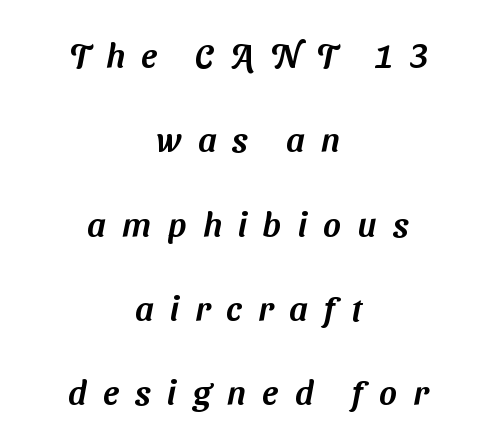
The image shows 34 px sans-serif type; set centered, loose line spacing (2.48x), unusually wide letter spacing (+0.48 em), not underlined; medium stroke contrast and a medium x-height.
